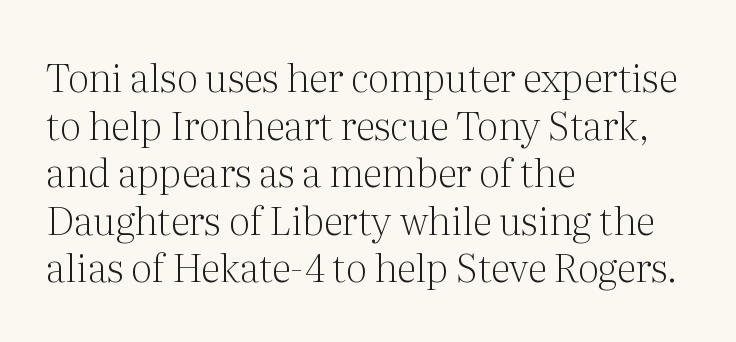
Q: Is the text bold? A: No.
Q: Is the text italic (slanted)? A: No, it is upright.
Q: Is the typeface a serif or a sans-serif typeface? A: Serif.
Q: Is the text underlined? A: No.
Q: How is the paragraph aligned? A: Left-aligned.
Q: Is the spacing between letters normal or unusually wide? A: Normal.
Q: Width (condensed, normal, or wide)? A: Normal.
Q: Stroke contrast? A: Medium.
Q: x-height? A: Medium.
Q: Monospaced? A: No.
